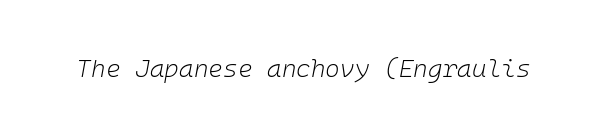
The image shows 25 px text type, italic (leaning right); set normal letter spacing, not underlined.
